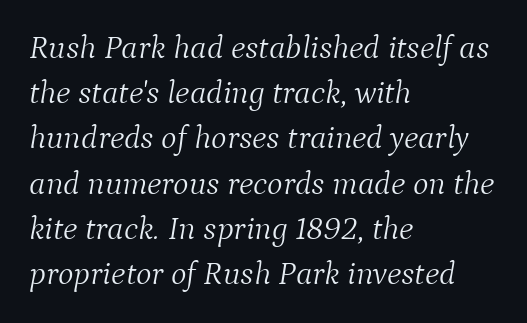
The image shows 33 px light serif type, italic (leaning right); set left-aligned, normal line spacing (1.37x), normal letter spacing, not underlined; medium stroke contrast and a medium x-height.
